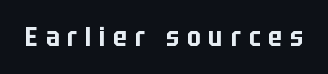
{"italic": "no", "underline": "no", "letter_spacing": "wide", "letter_spacing_em": 0.29, "glyph_px": 27}
